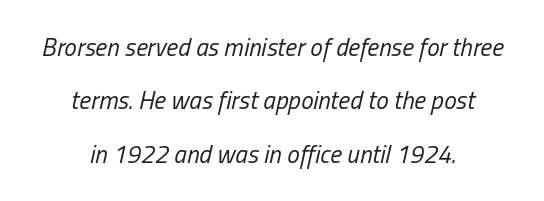
Q: Is the text bold? A: No.
Q: Is the text italic (slanted)? A: Yes, it leans right by about 13 degrees.
Q: Is the text underlined? A: No.
Q: How is the paragraph aligned? A: Centered.
Q: Is the spacing between letters normal or unusually wide? A: Normal.
Q: Is the spacing between lines tight, normal or loose? A: Loose.
